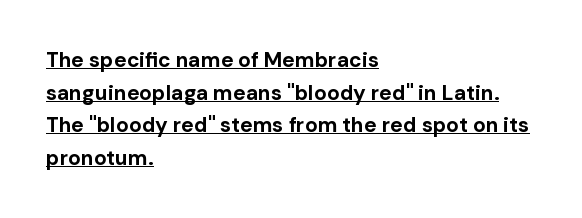
These lines keep a tight, regular rhythm from letter to letter. Typeset ragged right — the left edge is the straight one. Typesetter's note: full bold, strokes at maximum text heaviness. The letters stand upright; this is a roman face.
